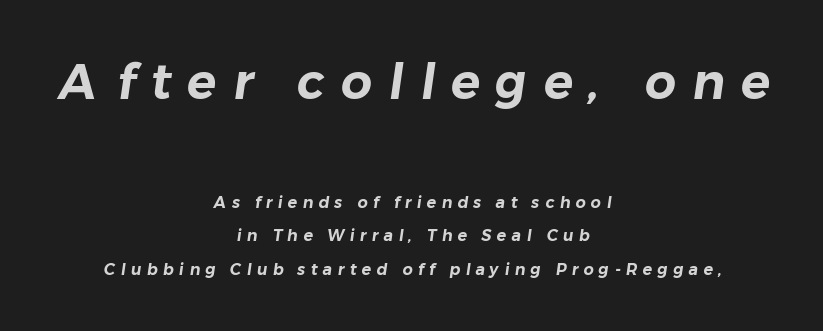
Q: Is the typeface a serif or a sans-serif typeface? A: Sans-serif.
Q: Is the text underlined? A: No.
Q: How is the paragraph aligned? A: Centered.
Q: Is the spacing between letters normal or unusually wide? A: Unusually wide.
Q: Is the spacing between lines tight, normal or loose? A: Loose.
Q: Which block of text is set in a larger size, the first (top) or the second (bottom)? A: The first (top) one.
Q: Width (condensed, normal, or wide)? A: Normal.
Q: Stroke contrast? A: Low.
Q: x-height? A: Medium.
Q: Monospaced? A: No.
